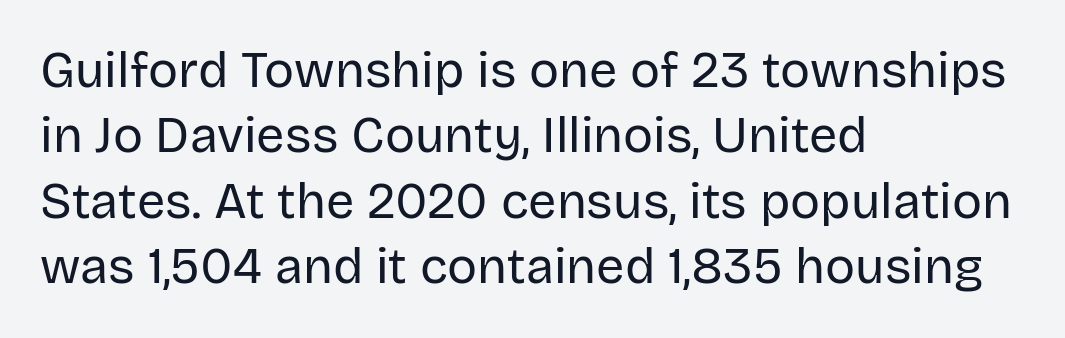
The image shows 50 px regular-weight sans-serif type, upright; set left-aligned, normal line spacing (1.31x), normal letter spacing, not underlined; low stroke contrast and a large x-height.
